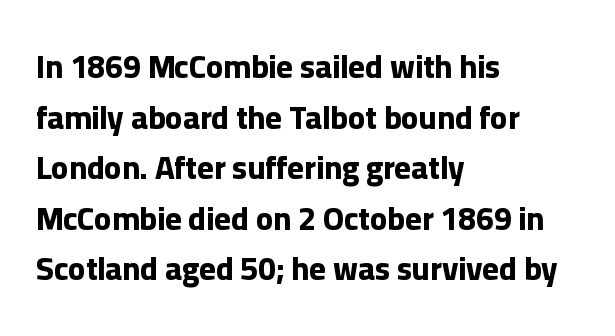
The image shows 32 px bold sans-serif type, upright; set left-aligned, normal line spacing (1.58x), normal letter spacing, not underlined; low stroke contrast and a medium x-height.
